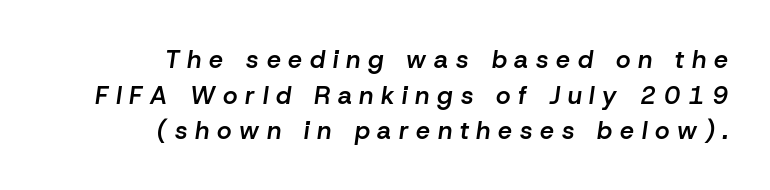
Tracking value appears strongly positive — letters spread wide. Summary of vertical rhythm: regular, with standard interline spacing. The passage shown is not underscored anywhere. The font's italic variant was chosen for this text.
